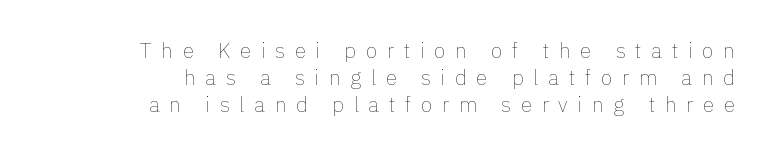
Q: Is the text bold? A: No.
Q: Is the text italic (slanted)? A: No, it is upright.
Q: Is the text underlined? A: No.
Q: How is the paragraph aligned? A: Right-aligned.
Q: Is the spacing between letters normal or unusually wide? A: Unusually wide.
Q: Is the spacing between lines tight, normal or loose? A: Normal.
